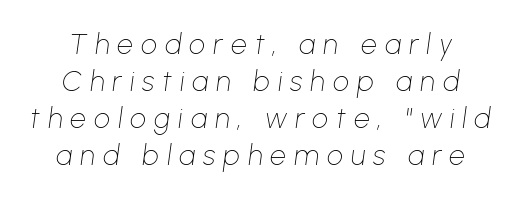
The image shows 28 px thin type, italic (leaning right); set centered, normal line spacing (1.32x), unusually wide letter spacing (+0.29 em), not underlined; low stroke contrast and a medium x-height.
